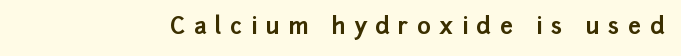
Q: Is the text bold? A: Yes.
Q: Is the text italic (slanted)? A: No, it is upright.
Q: Is the text underlined? A: No.
Q: Is the spacing between letters normal or unusually wide? A: Unusually wide.
